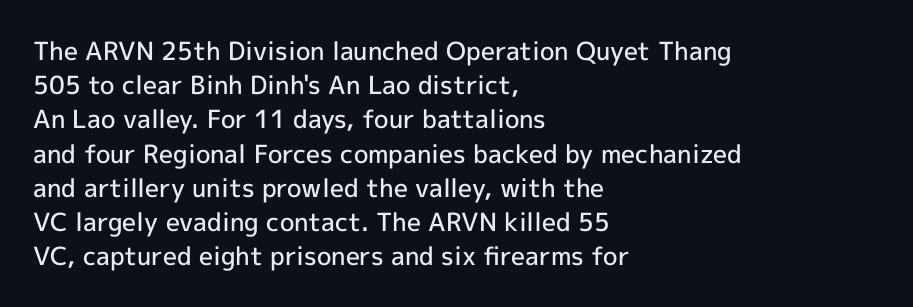
The image shows 25 px text type, upright; set left-aligned, normal line spacing (1.37x), normal letter spacing, not underlined.
